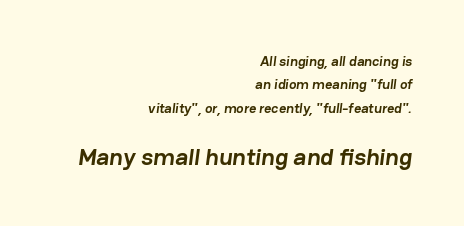
What stands out about the letter spacing? Nothing — it is the standard amount. Type without underlining. Strong, thick strokes mark this as bold type. Line spacing here is normal.
